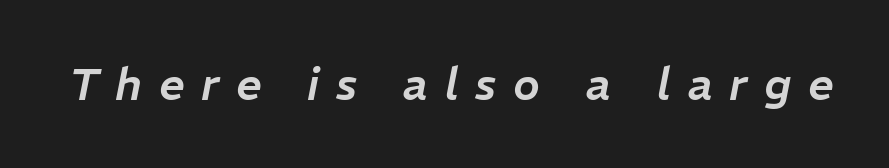
The image shows 45 px text type, italic (leaning right); set unusually wide letter spacing (+0.37 em), not underlined; low stroke contrast and a medium x-height.
